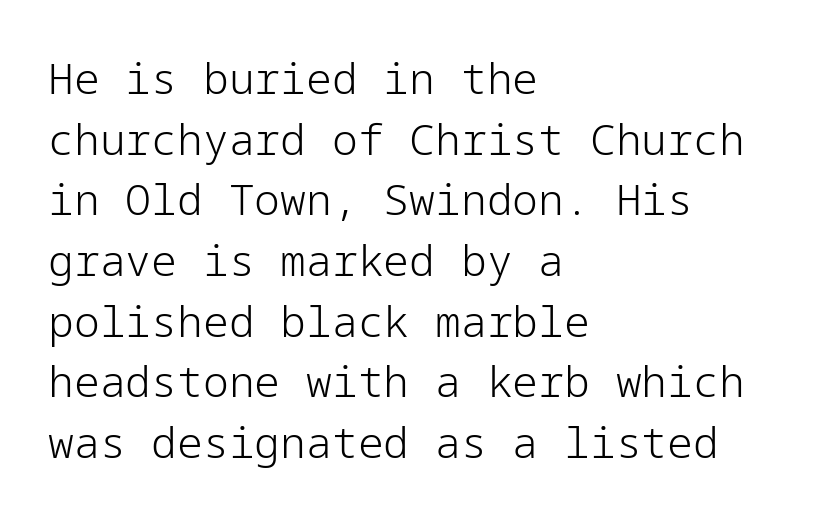
The passage shown is typeset with a sans-serif family. The designer left line spacing at the default. Letters rest on an invisible, unmarked baseline. Heft: none added — not bold. Short note: letters normally spaced. Ordinary non-slanted type is in use.
